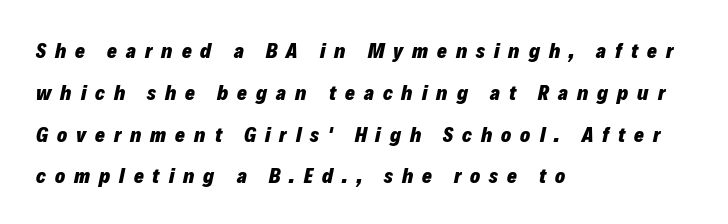
There is plenty of visible air inserted between adjacent glyphs. Slant detected: the letters are inclined. If you measured baseline to baseline, you'd find a long distance. The rendering anchors every line to the left-hand side. Anything drawn beneath the words? Only blank space.
